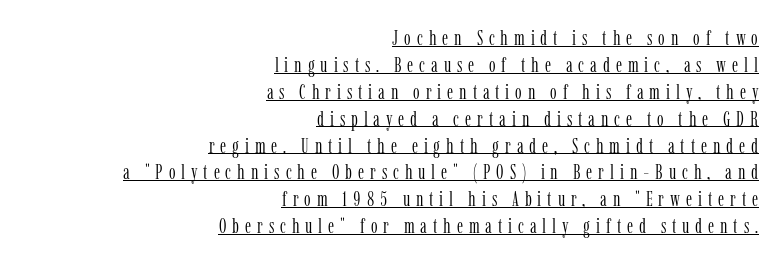
Q: Is the text bold? A: No.
Q: Is the text italic (slanted)? A: No, it is upright.
Q: Is the text underlined? A: Yes.
Q: How is the paragraph aligned? A: Right-aligned.
Q: Is the spacing between letters normal or unusually wide? A: Unusually wide.
Q: Is the spacing between lines tight, normal or loose? A: Normal.
